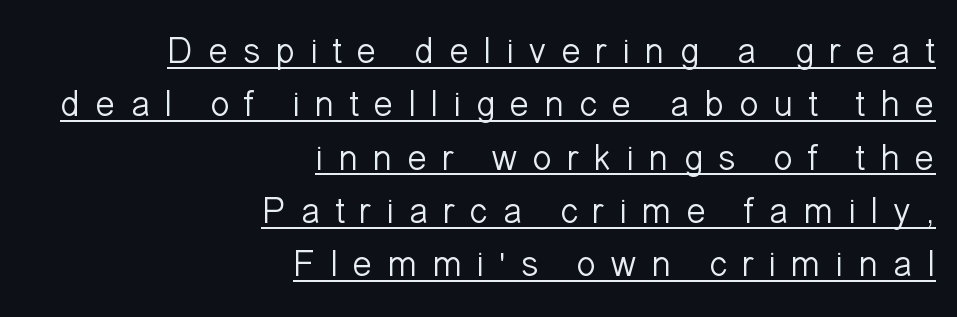
Q: Is the text bold? A: No.
Q: Is the text italic (slanted)? A: No, it is upright.
Q: Is the typeface a serif or a sans-serif typeface? A: Sans-serif.
Q: Is the text underlined? A: Yes.
Q: How is the paragraph aligned? A: Right-aligned.
Q: Is the spacing between letters normal or unusually wide? A: Unusually wide.
Q: Is the spacing between lines tight, normal or loose? A: Normal.
Q: Width (condensed, normal, or wide)? A: Normal.
Q: Stroke contrast? A: Low.
Q: x-height? A: Medium.
Q: Monospaced? A: No.
